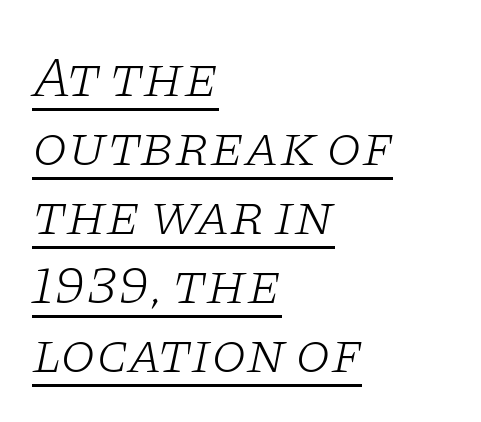
Q: Is the text bold? A: No.
Q: Is the text italic (slanted)? A: Yes, it leans right by about 11 degrees.
Q: Is the typeface a serif or a sans-serif typeface? A: Serif.
Q: Is the text underlined? A: Yes.
Q: How is the paragraph aligned? A: Left-aligned.
Q: Is the spacing between letters normal or unusually wide? A: Normal.
Q: Width (condensed, normal, or wide)? A: Wide.
Q: Stroke contrast? A: Low.
Q: x-height? A: Large.
Q: Monospaced? A: No.
